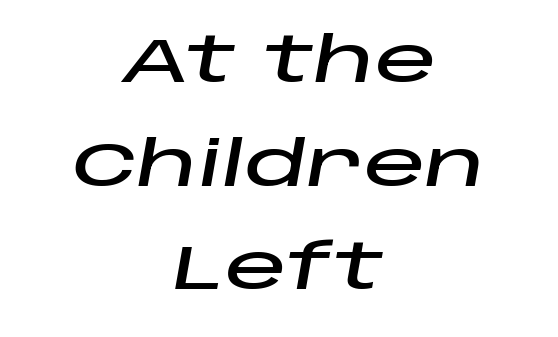
The image shows 62 px wide type, italic (leaning right); set centered, normal line spacing (1.67x), normal letter spacing, not underlined; low stroke contrast and a large x-height.
